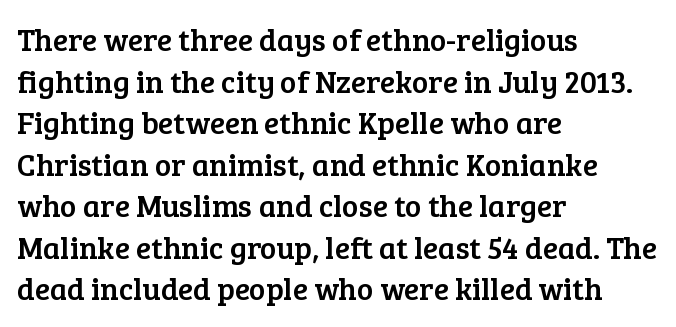
Any mark beneath the type? The region is blank. The rendering anchors every line to the left-hand side. Spacing verdict: proportional, widths tailored to each character. Does the leading feel generous? No, just average. Italic? Not at all — the glyphs are vertical. Characters follow at the spacing the type designer built in.
